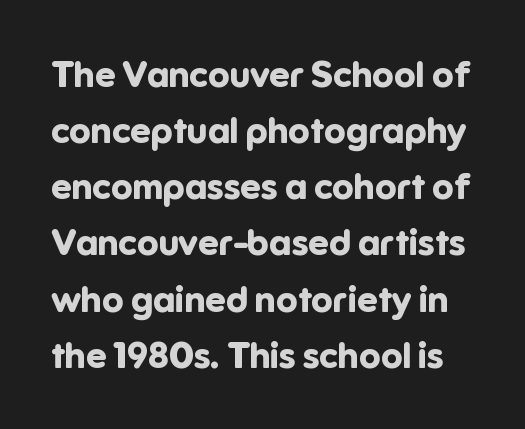
The image shows 36 px bold sans-serif type, upright; set normal line spacing (1.56x), normal letter spacing, not underlined; low stroke contrast and a medium x-height.
